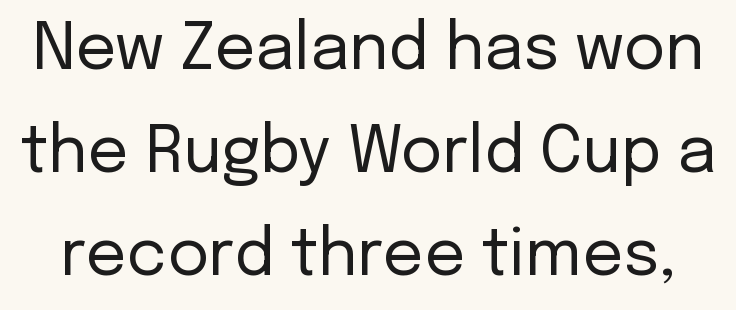
Q: Is the text bold? A: No.
Q: Is the text italic (slanted)? A: No, it is upright.
Q: Is the typeface a serif or a sans-serif typeface? A: Sans-serif.
Q: Is the text underlined? A: No.
Q: Is the spacing between letters normal or unusually wide? A: Normal.
Q: Is the spacing between lines tight, normal or loose? A: Normal.
Q: Width (condensed, normal, or wide)? A: Normal.
Q: Stroke contrast? A: Low.
Q: x-height? A: Medium.
Q: Monospaced? A: No.
